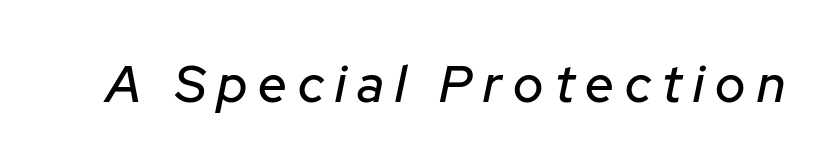
Substantial extra tracking has been applied to these lines. The area under the type is left untouched. Proportional: the letters do not fall into vertical columns. The rendering applies a slant to the glyphs.
